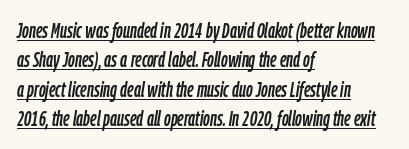
{"italic": "yes", "lean": "right", "slant_degrees": 9, "underline": "yes", "align": "left", "line_spacing": "normal", "line_spacing_ratio": 1.4, "letter_spacing": "normal", "letter_spacing_em": 0.0, "glyph_px": 21}
